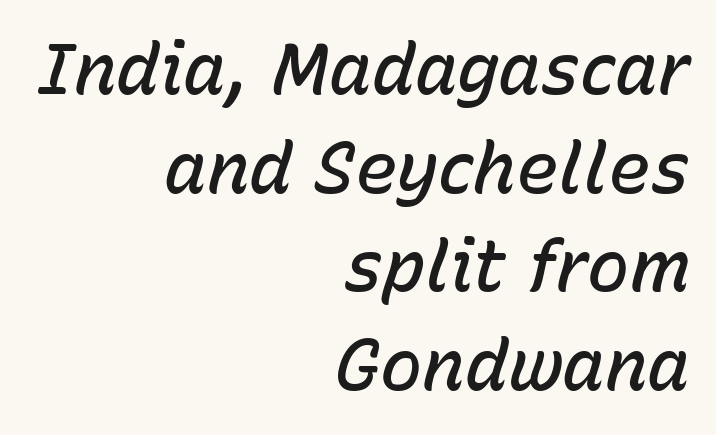
The image shows 71 px semibold type, italic (leaning right); set right-aligned, normal line spacing (1.39x), normal letter spacing, not underlined; low stroke contrast and a medium x-height.
